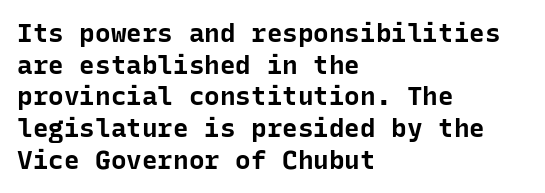
I'd describe the lettering as bold — thick and assertive. Words appear dense and cohesive because spacing is normal. Reading down the block, your eye returns to a fixed left position each line. The lettering holds an erect, upright posture throughout. Descender tails drop into unmarked territory.
